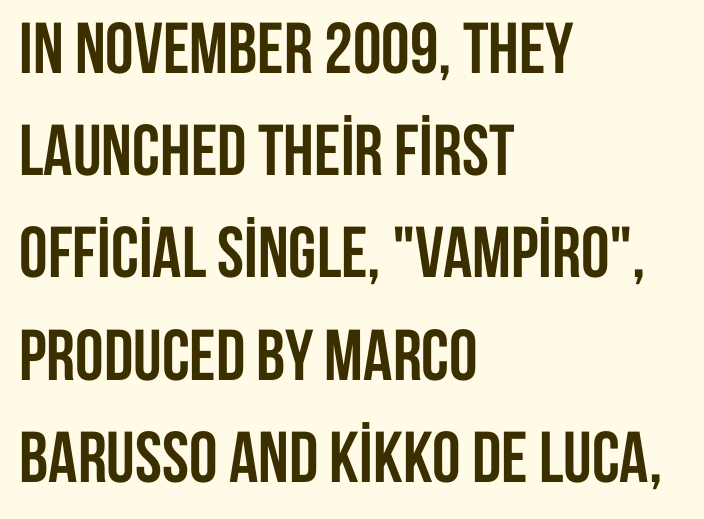
Q: Is the text bold? A: Yes.
Q: Is the text italic (slanted)? A: No, it is upright.
Q: Is the typeface a serif or a sans-serif typeface? A: Sans-serif.
Q: Is the text underlined? A: No.
Q: How is the paragraph aligned? A: Left-aligned.
Q: Is the spacing between letters normal or unusually wide? A: Normal.
Q: Is the spacing between lines tight, normal or loose? A: Normal.
Q: Width (condensed, normal, or wide)? A: Condensed.
Q: Stroke contrast? A: Low.
Q: x-height? A: Large.
Q: Monospaced? A: No.
